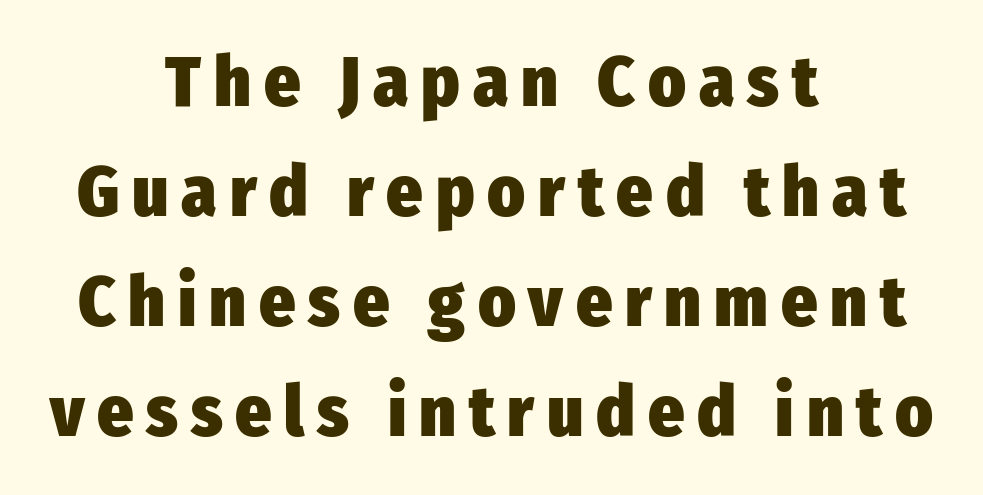
Q: Is the text bold? A: Yes.
Q: Is the text italic (slanted)? A: No, it is upright.
Q: Is the typeface a serif or a sans-serif typeface? A: Sans-serif.
Q: Is the text underlined? A: No.
Q: How is the paragraph aligned? A: Centered.
Q: Is the spacing between lines tight, normal or loose? A: Normal.
Q: Width (condensed, normal, or wide)? A: Condensed.
Q: Stroke contrast? A: Low.
Q: x-height? A: Medium.
Q: Monospaced? A: No.
